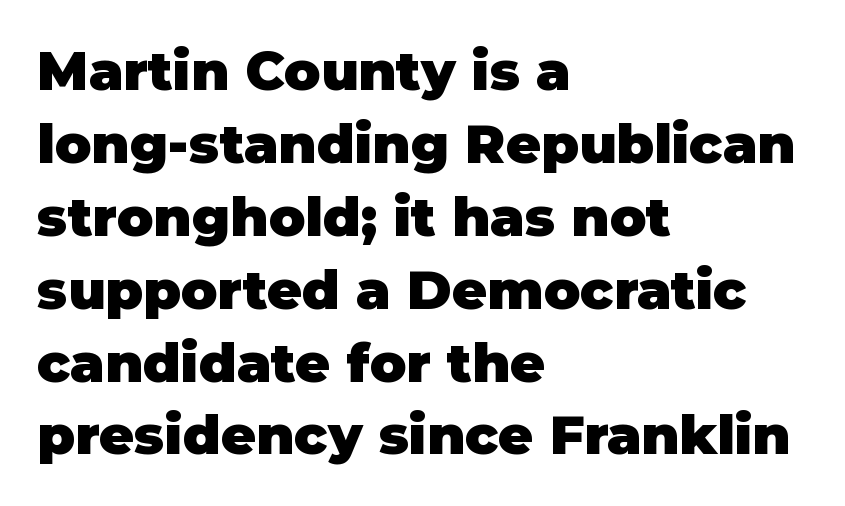
The specimen omits any rule beneath the text block's lines. Here the designer chose a conventional face with non-uniform glyph widths. Stroke terminals: plain, sans-serif. One glance says typical: line gaps are just what's usual.
